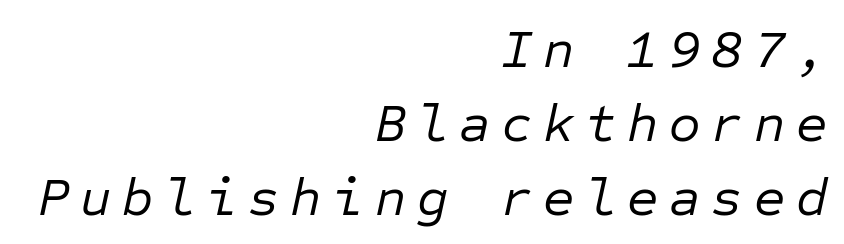
{"italic": "yes", "lean": "right", "slant_degrees": 12, "bold": "no", "weight": "regular", "width": "normal", "stroke_contrast": "low", "x_height": "medium", "monospaced": "yes", "underline": "no", "align": "right", "line_spacing": "normal", "line_spacing_ratio": 1.37, "letter_spacing": "wide", "letter_spacing_em": 0.2, "glyph_px": 54}
